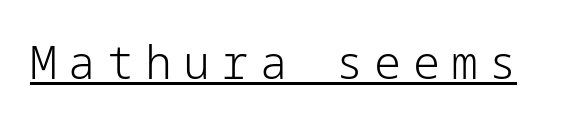
Tracking here is generous; glyphs stand well apart from one another. Regarding serifs, this sample does without them. Quick note: not italic, upright. The passage shown is underscored from start to finish. Stroke thickness stays within the range of a standard reading face or lighter.
